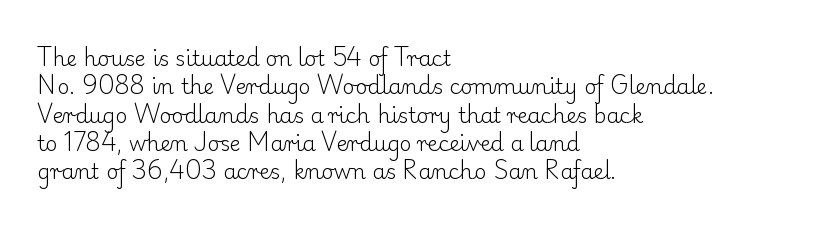
{"italic": "no", "bold": "no", "underline": "no", "align": "left", "line_spacing": "normal", "line_spacing_ratio": 1.35, "letter_spacing": "normal", "letter_spacing_em": 0.0, "glyph_px": 21}
